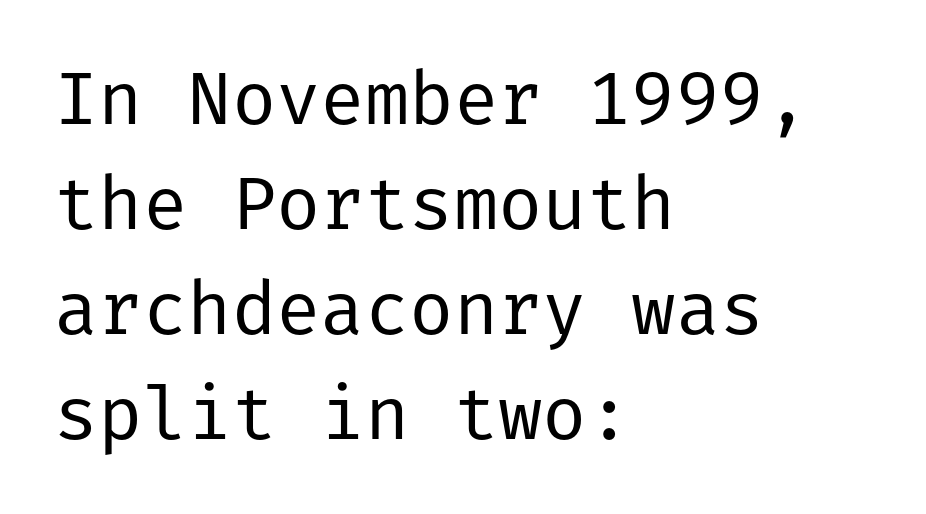
Q: Is the text bold? A: No.
Q: Is the text italic (slanted)? A: No, it is upright.
Q: Is the typeface a serif or a sans-serif typeface? A: Sans-serif.
Q: Is the text underlined? A: No.
Q: How is the paragraph aligned? A: Left-aligned.
Q: Is the spacing between letters normal or unusually wide? A: Normal.
Q: Is the spacing between lines tight, normal or loose? A: Normal.
Q: Width (condensed, normal, or wide)? A: Normal.
Q: Stroke contrast? A: Low.
Q: x-height? A: Medium.
